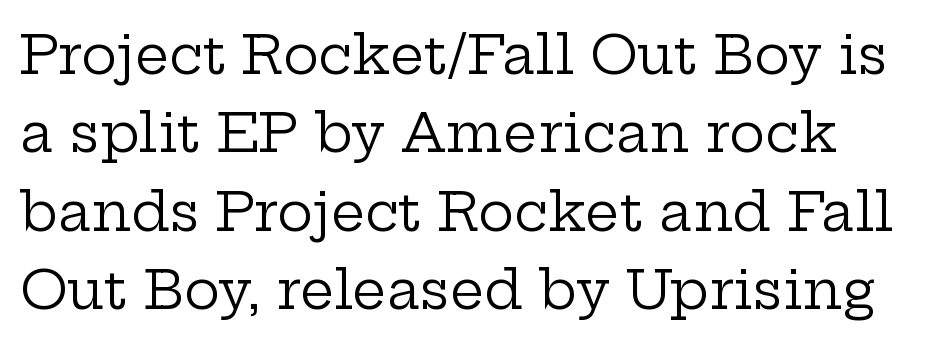
{"serif": "yes", "italic": "no", "bold": "no", "weight": "regular", "width": "wide", "stroke_contrast": "low", "x_height": "medium", "monospaced": "no", "underline": "no", "line_spacing": "normal", "line_spacing_ratio": 1.45, "letter_spacing": "normal", "letter_spacing_em": 0.0, "glyph_px": 54}
